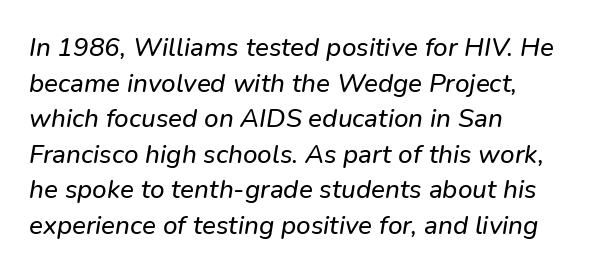
Underlining? Definitely not there. Line starts are locked; line ends wander. This rendering leaves character spacing at its baseline value. Evenly set lines give the paragraph a standard silhouette.
